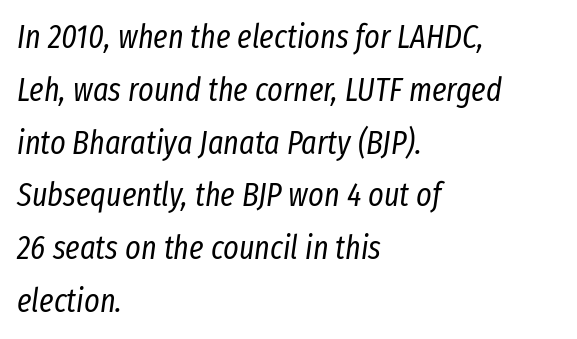
Q: Is the text bold? A: No.
Q: Is the text italic (slanted)? A: Yes, it leans right by about 8 degrees.
Q: Is the text underlined? A: No.
Q: How is the paragraph aligned? A: Left-aligned.
Q: Is the spacing between letters normal or unusually wide? A: Normal.
Q: Is the spacing between lines tight, normal or loose? A: Normal.
Q: Width (condensed, normal, or wide)? A: Condensed.
Q: Stroke contrast? A: Low.
Q: x-height? A: Medium.
Q: Monospaced? A: No.
